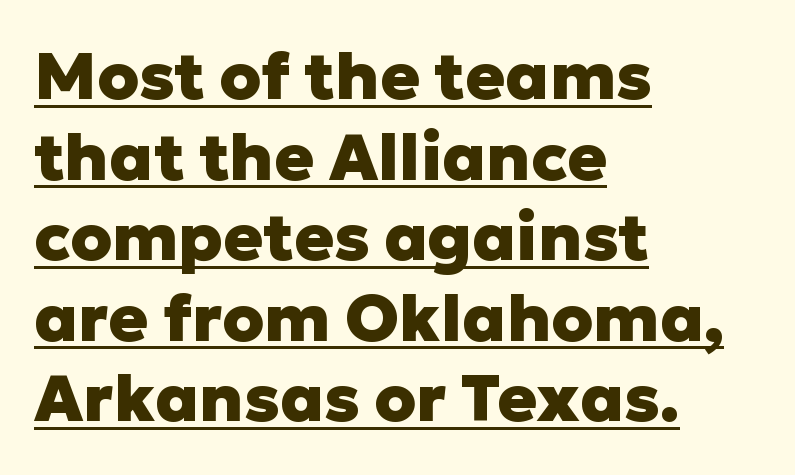
Visually the block forms a straight wall on the left and a jagged coastline on the right. What stands out about the letter spacing? Nothing — it is the standard amount. A rule runs beneath these lines of type. Designer's note — italics off, roman on.
